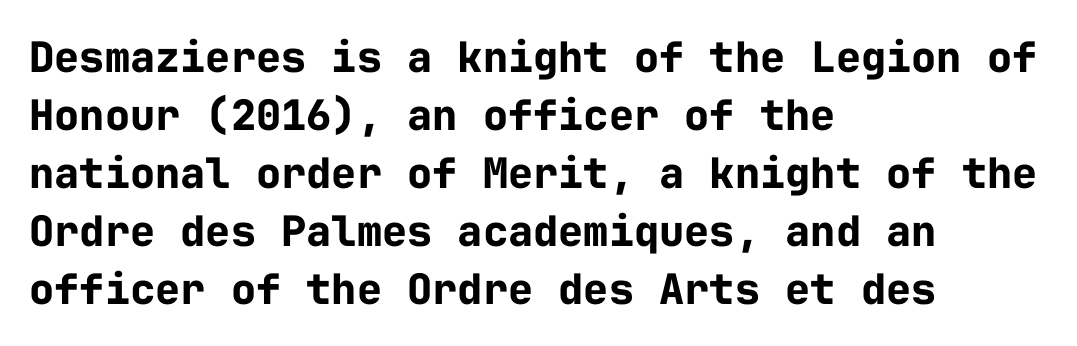
In terms of leading, this rendering sits right in the middle. Posture: straight, roman, zero tilt. Look at the bottom of the vertical strokes: they stop flat, with no serifs. A typesetter would call this monospace, since all characters share one set width.
